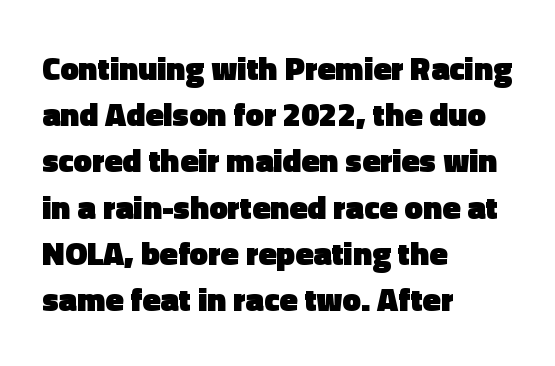
Q: Is the text bold? A: Yes.
Q: Is the text italic (slanted)? A: No, it is upright.
Q: Is the typeface a serif or a sans-serif typeface? A: Sans-serif.
Q: Is the text underlined? A: No.
Q: How is the paragraph aligned? A: Left-aligned.
Q: Is the spacing between letters normal or unusually wide? A: Normal.
Q: Is the spacing between lines tight, normal or loose? A: Normal.
Q: Width (condensed, normal, or wide)? A: Normal.
Q: x-height? A: Medium.
Q: Monospaced? A: No.
